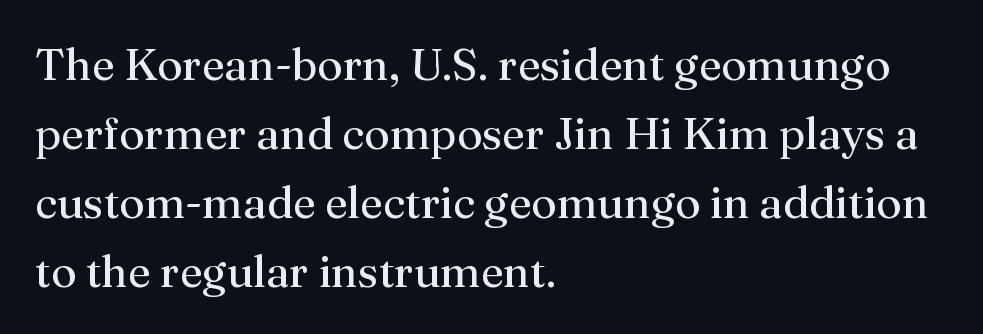
Q: Is the text bold? A: No.
Q: Is the text italic (slanted)? A: No, it is upright.
Q: Is the typeface a serif or a sans-serif typeface? A: Serif.
Q: Is the text underlined? A: No.
Q: How is the paragraph aligned? A: Left-aligned.
Q: Is the spacing between letters normal or unusually wide? A: Normal.
Q: Is the spacing between lines tight, normal or loose? A: Normal.
Q: Width (condensed, normal, or wide)? A: Normal.
Q: Stroke contrast? A: Medium.
Q: x-height? A: Medium.
Q: Monospaced? A: No.
